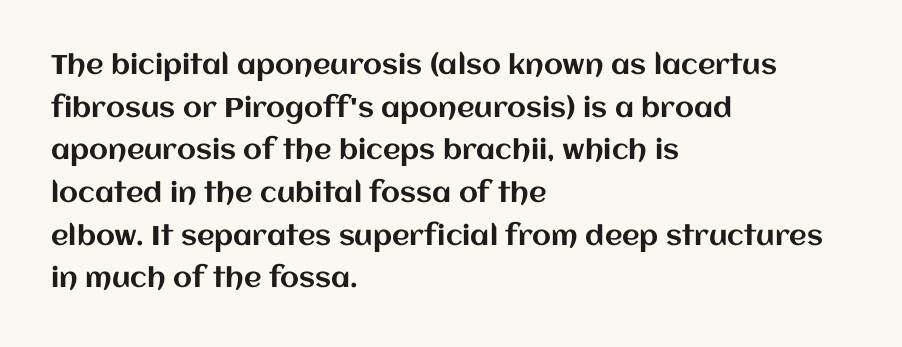
The words here are not underlined. Upright lettering throughout. This rendering leaves character spacing at its baseline value. These lines stack with their left ends in a neat column. Vertical spacing — default.
